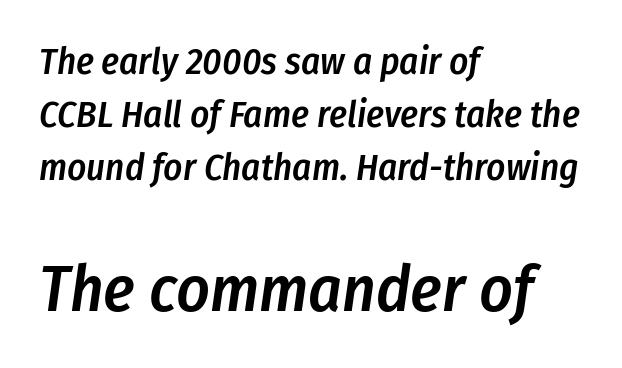
There's an unmistakable incline to the writing here. No extra tracking has been applied to these lines. Regarding leading, the lines here are spaced in the standard way. Reading top to bottom, the characters get bigger at the block break. The sample has been set in demibold, a notch under bold. Is this a fixed-width face? No — the glyphs have proportional, varying widths.
